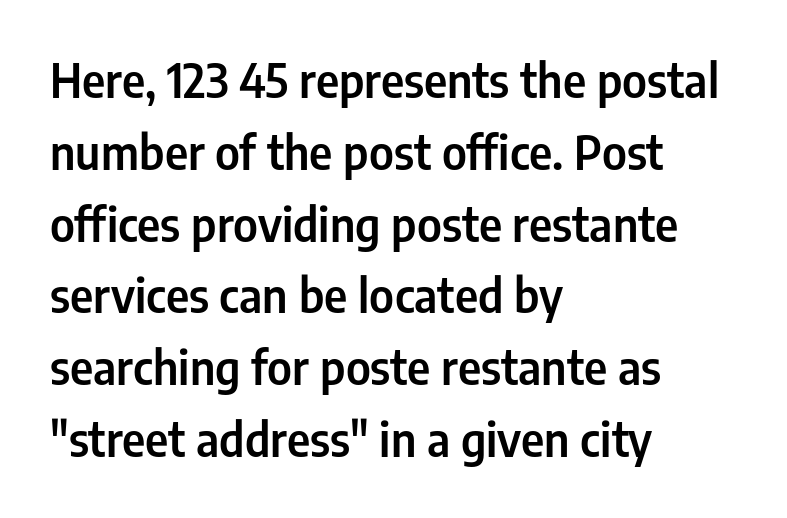
The image shows 46 px condensed sans-serif type, upright; set left-aligned, normal line spacing (1.56x), normal letter spacing, not underlined; low stroke contrast and a medium x-height.
